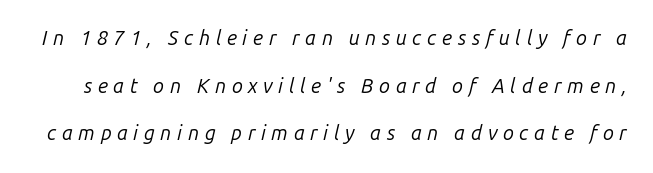
{"italic": "yes", "lean": "right", "slant_degrees": 14, "bold": "no", "underline": "no", "line_spacing": "loose", "line_spacing_ratio": 2.38, "letter_spacing": "wide", "letter_spacing_em": 0.28, "glyph_px": 20}
